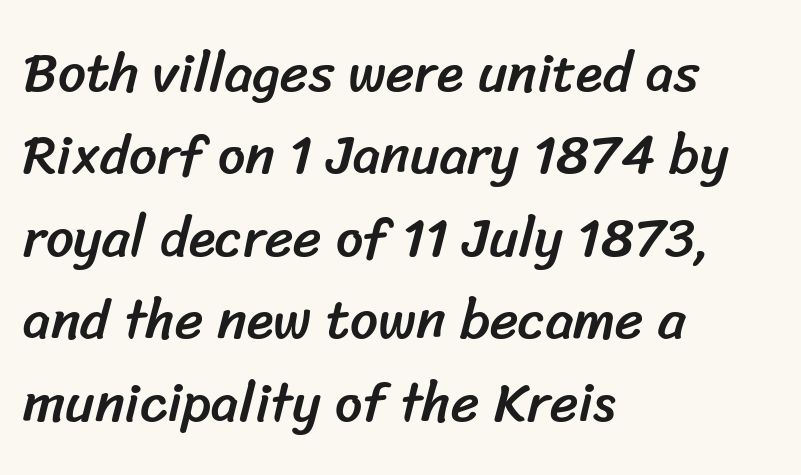
Horizontal bands of white between lines are of average thickness. The gap between lines stays unmarked. Do the characters align in a grid? No, the font is proportional. Words appear dense and cohesive because spacing is normal. Visually the block forms a straight wall on the left and a jagged coastline on the right. The text was rendered using a sans face with plain stroke endings.
